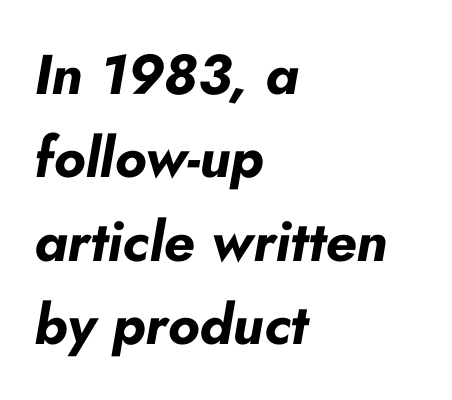
The image shows 56 px bold type, italic (leaning right); set left-aligned, normal line spacing (1.49x), normal letter spacing, not underlined; low stroke contrast and a small x-height.
